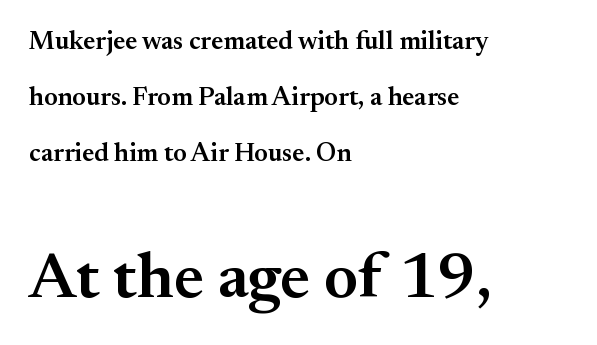
{"serif": "yes", "italic": "no", "bold": "semi", "weight": "semibold", "width": "normal", "stroke_contrast": "medium", "x_height": "small", "monospaced": "no", "underline": "no", "align": "left", "line_spacing": "loose", "line_spacing_ratio": 2.16, "letter_spacing": "normal", "letter_spacing_em": 0.0, "larger_block": "second", "size_ratio": 2.5, "glyph_px": 65}
